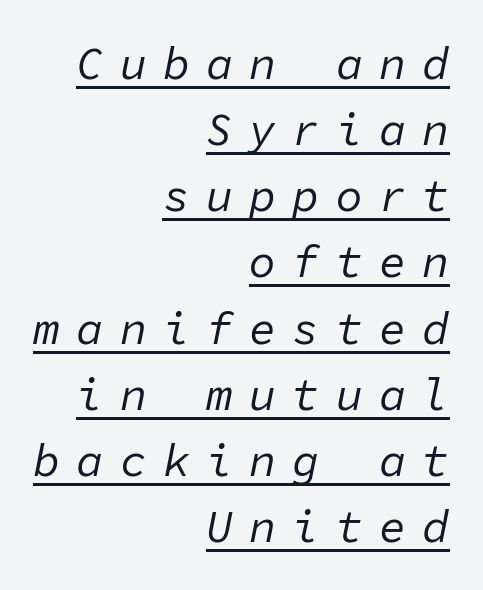
The image shows 45 px regular-weight type, italic (leaning right), monospaced; set right-aligned, normal line spacing (1.47x), unusually wide letter spacing (+0.36 em), underlined; low stroke contrast and a medium x-height.
